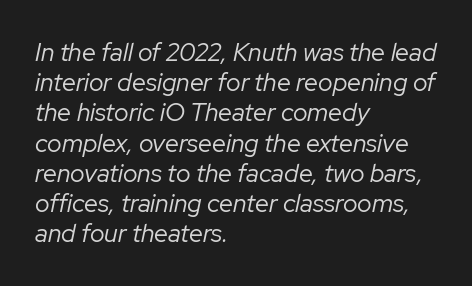
The image shows 25 px text type, italic (leaning right); set left-aligned, line spacing 1.21x, normal letter spacing, not underlined.
